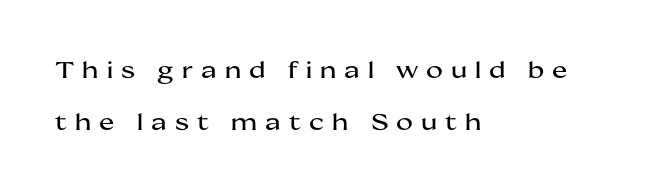
The image shows 23 px text type, upright; set left-aligned, loose line spacing (2.24x), unusually wide letter spacing (+0.35 em), not underlined.
